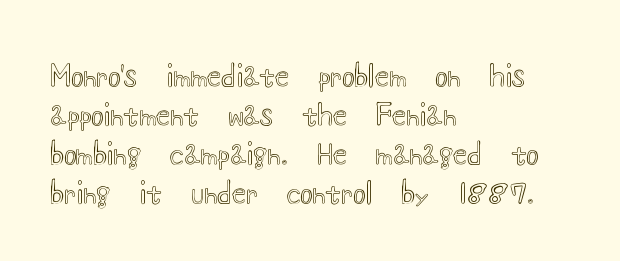
The image shows 29 px wide type, upright; set left-aligned, normal line spacing (1.35x), normal letter spacing, not underlined; a small x-height.
